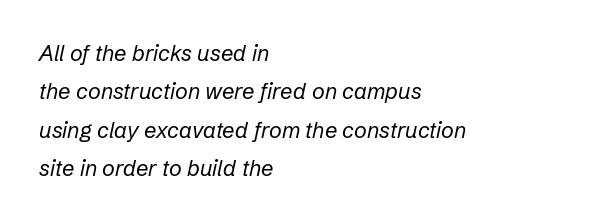
The area under the type is left untouched. Glyph-to-glyph distance matches everyday printed text. Notice how the passage keeps a crisp vertical edge on the left only. The rendering applies a slant to the glyphs.
